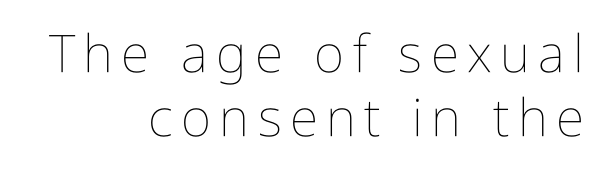
Q: Is the text bold? A: No.
Q: Is the text italic (slanted)? A: No, it is upright.
Q: Is the text underlined? A: No.
Q: How is the paragraph aligned? A: Right-aligned.
Q: Width (condensed, normal, or wide)? A: Condensed.
Q: Stroke contrast? A: Low.
Q: x-height? A: Medium.
Q: Monospaced? A: No.
